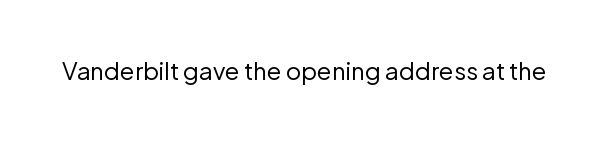
{"italic": "no", "bold": "no", "underline": "no", "letter_spacing": "normal", "letter_spacing_em": 0.0, "glyph_px": 24}
